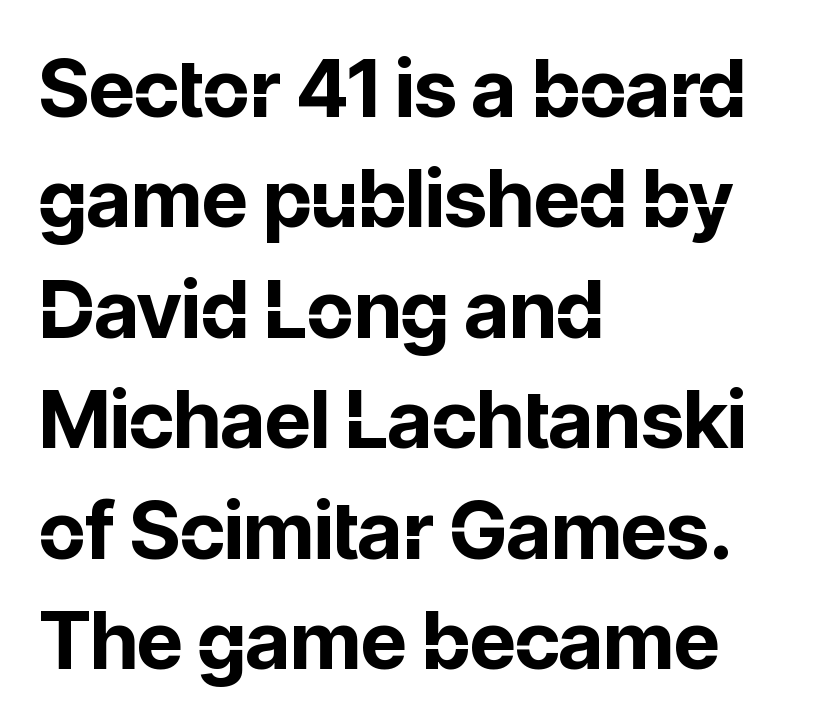
Compared with typical body copy, the letter spacing here is the same. Proportional: the letters do not fall into vertical columns. Every stem runs plumb, perpendicular to the baseline. A sans-serif font was chosen for this passage. How heavy is the stroke? Heavy — this is a bold.
